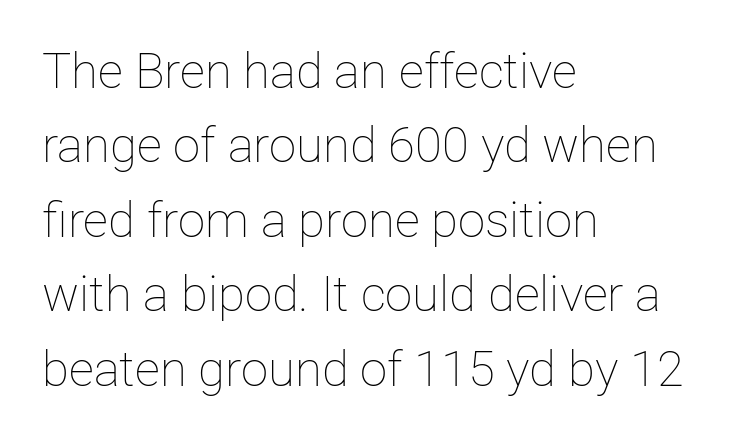
{"italic": "no", "bold": "no", "weight": "thin", "width": "normal", "stroke_contrast": "low", "x_height": "medium", "monospaced": "no", "underline": "no", "align": "left", "line_spacing": "normal", "line_spacing_ratio": 1.52, "letter_spacing": "normal", "letter_spacing_em": 0.0, "glyph_px": 49}
